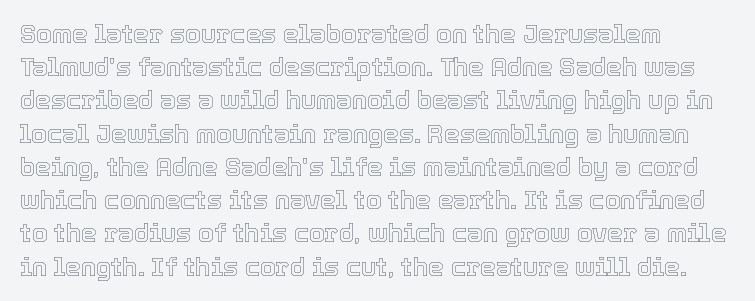
The image shows 25 px text type, upright; set left-aligned, normal line spacing (1.33x), normal letter spacing, not underlined.
